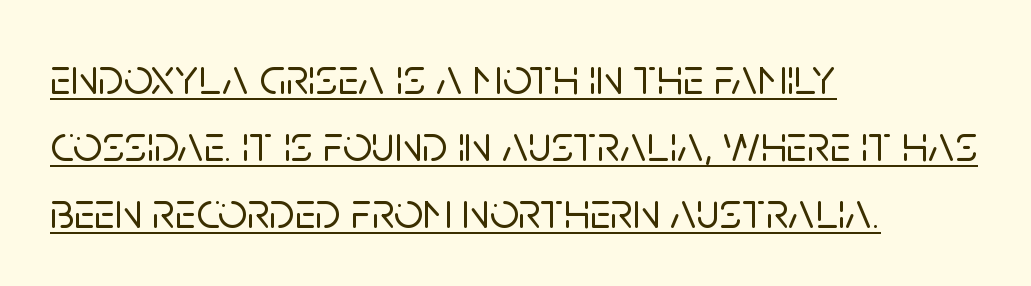
The image shows 51 px sans-serif type, upright; set left-aligned, normal line spacing (1.31x), normal letter spacing, underlined; low stroke contrast and a large x-height.
